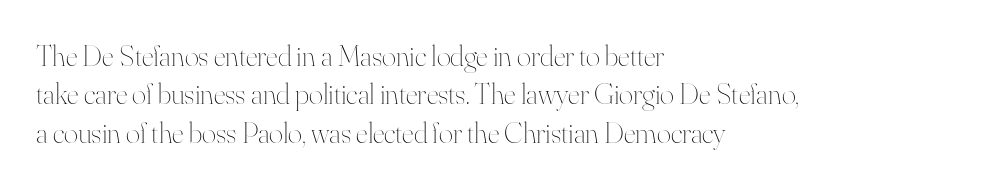
{"italic": "no", "bold": "no", "weight": "thin", "width": "normal", "stroke_contrast": "high", "x_height": "small", "monospaced": "no", "underline": "no", "align": "left", "line_spacing": "normal", "line_spacing_ratio": 1.28, "letter_spacing": "normal", "letter_spacing_em": 0.0, "glyph_px": 30}
